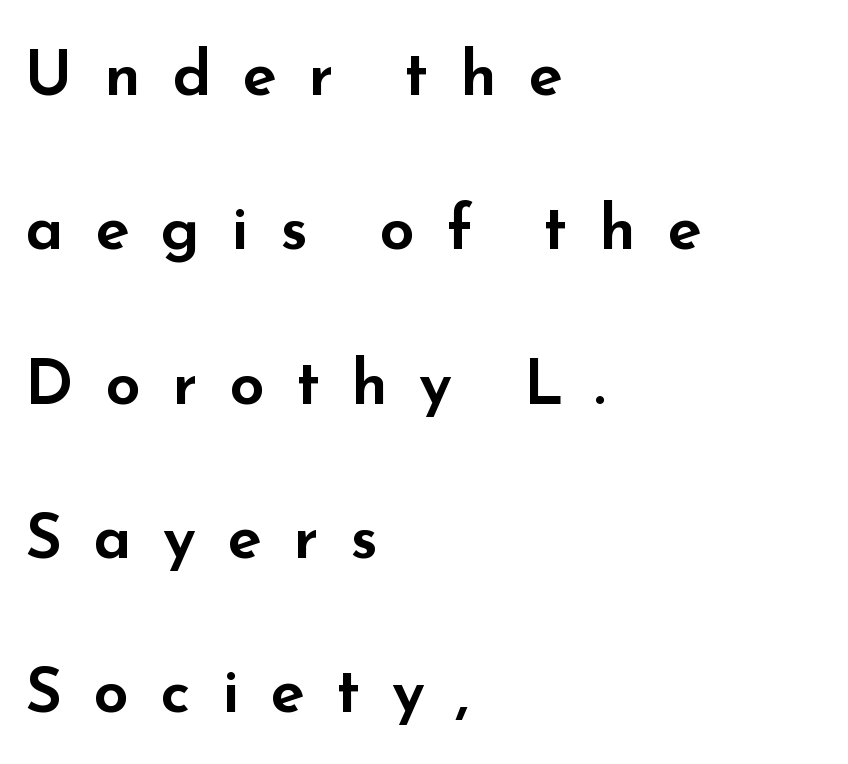
Q: Is the text italic (slanted)? A: No, it is upright.
Q: Is the typeface a serif or a sans-serif typeface? A: Sans-serif.
Q: Is the text underlined? A: No.
Q: How is the paragraph aligned? A: Left-aligned.
Q: Is the spacing between letters normal or unusually wide? A: Unusually wide.
Q: Is the spacing between lines tight, normal or loose? A: Loose.
Q: Width (condensed, normal, or wide)? A: Wide.
Q: Stroke contrast? A: Low.
Q: x-height? A: Small.
Q: Monospaced? A: No.
